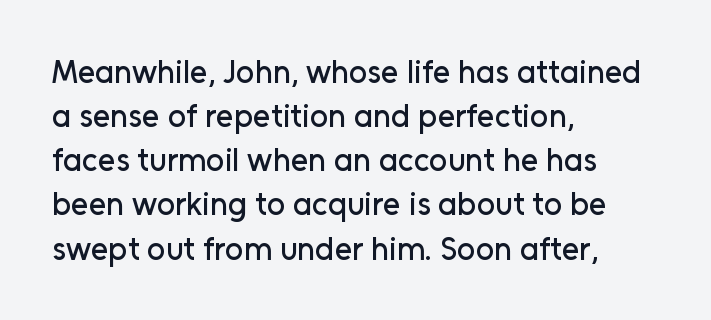
Short and long lines alike share a common starting point at left. Characters remain perfectly vertical along every line. Serifs: no, the terminals of the letterforms are clean. You could not count columns in this text — the font is proportionally spaced.
